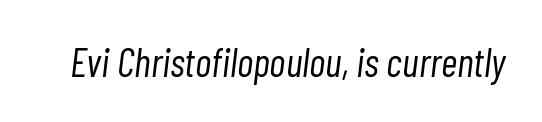
Q: Is the text bold? A: No.
Q: Is the text italic (slanted)? A: Yes, it leans right by about 7 degrees.
Q: Is the text underlined? A: No.
Q: Is the spacing between letters normal or unusually wide? A: Normal.
Q: Width (condensed, normal, or wide)? A: Condensed.
Q: Stroke contrast? A: Low.
Q: x-height? A: Medium.
Q: Monospaced? A: No.
